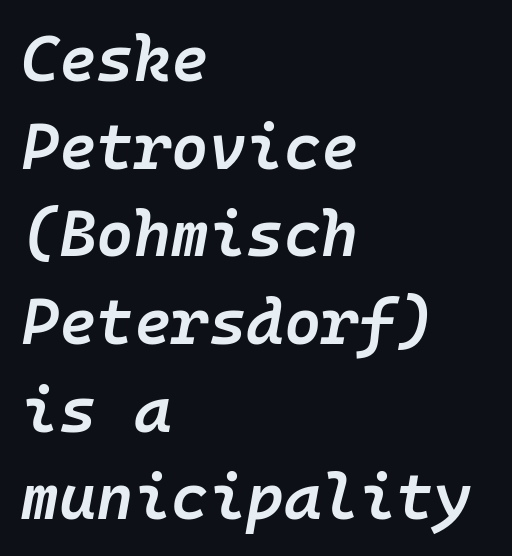
The letters march in equal steps, a hallmark of fixed-pitch type. Look at the tracking — it's just the regular setting, nothing added. The specimen reads as italic at a glance. This is moderately heavy type, rendered in semibold.
